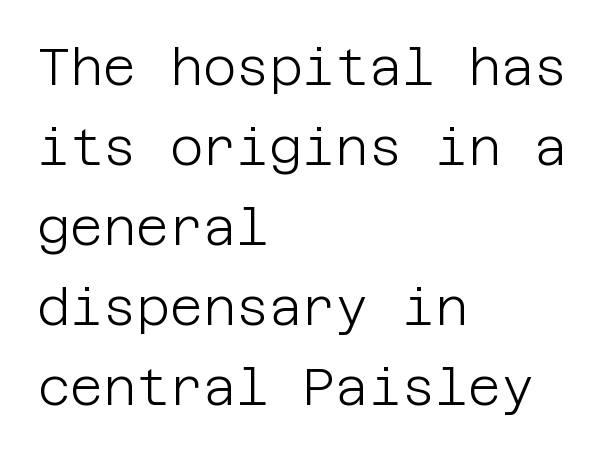
It's the straight-up-and-down kind of type. How are the letters spaced? Ordinarily, with no added tracking. Type without underlining. Line spacing here is normal.
